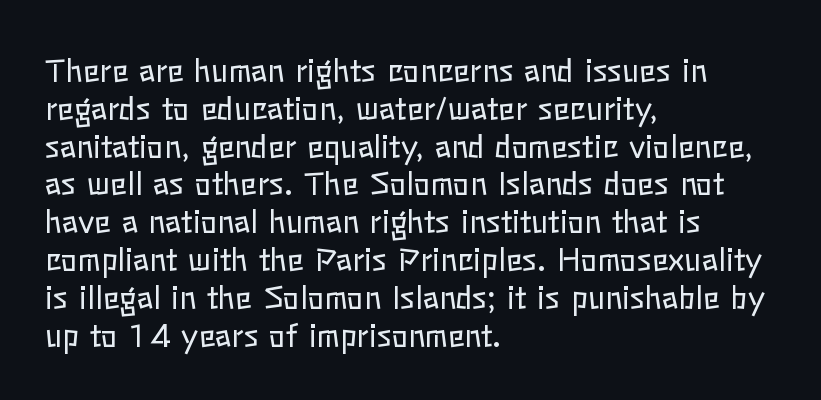
Q: Is the text bold? A: No.
Q: Is the text italic (slanted)? A: No, it is upright.
Q: Is the text underlined? A: No.
Q: How is the paragraph aligned? A: Left-aligned.
Q: Is the spacing between letters normal or unusually wide? A: Normal.
Q: Width (condensed, normal, or wide)? A: Normal.
Q: Stroke contrast? A: Low.
Q: x-height? A: Medium.
Q: Monospaced? A: No.
